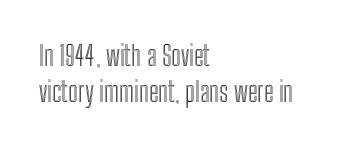
A normal amount of white space separates one row of letters from the next. Rendered with straight, roman letterforms. Rule under the text: the space is simply empty. Glyph-to-glyph distance matches everyday printed text. Horizontal alignment here is leftward, the default for most running prose.
